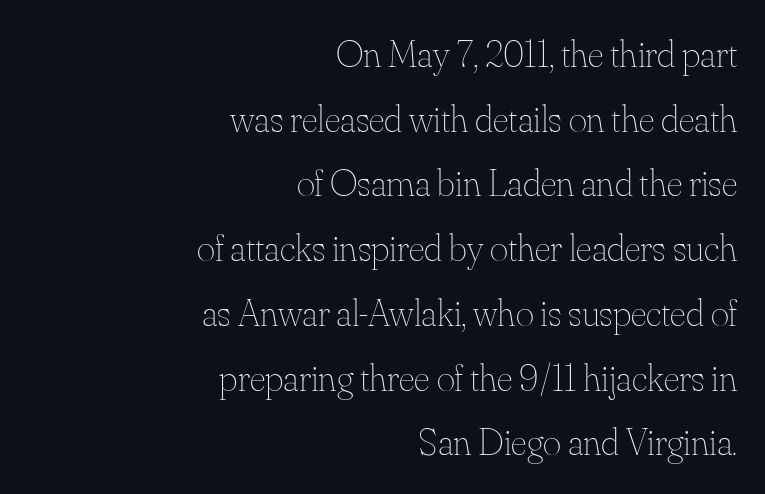
{"italic": "no", "bold": "no", "weight": "thin", "width": "normal", "stroke_contrast": "medium", "x_height": "small", "monospaced": "no", "underline": "no", "align": "right", "line_spacing": "normal", "line_spacing_ratio": 1.66, "letter_spacing": "normal", "letter_spacing_em": 0.0, "glyph_px": 39}
